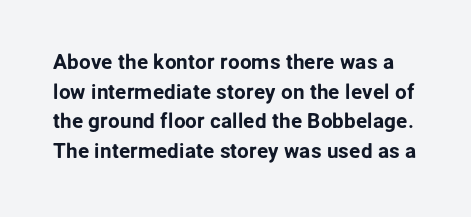
{"italic": "no", "underline": "no", "line_spacing": "normal", "line_spacing_ratio": 1.41, "letter_spacing": "normal", "letter_spacing_em": 0.0, "glyph_px": 21}
